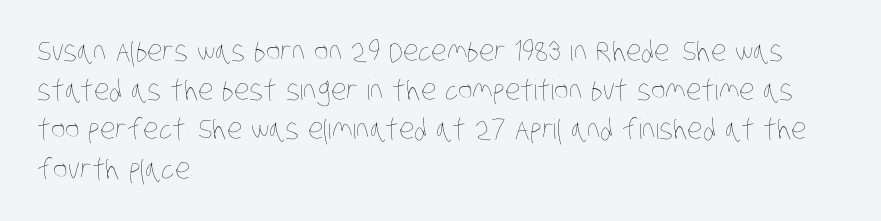
Q: Is the text bold? A: No.
Q: Is the text underlined? A: No.
Q: How is the paragraph aligned? A: Left-aligned.
Q: Is the spacing between letters normal or unusually wide? A: Normal.
Q: Is the spacing between lines tight, normal or loose? A: Normal.
Q: Width (condensed, normal, or wide)? A: Condensed.
Q: Stroke contrast? A: Low.
Q: x-height? A: Large.
Q: Monospaced? A: No.
